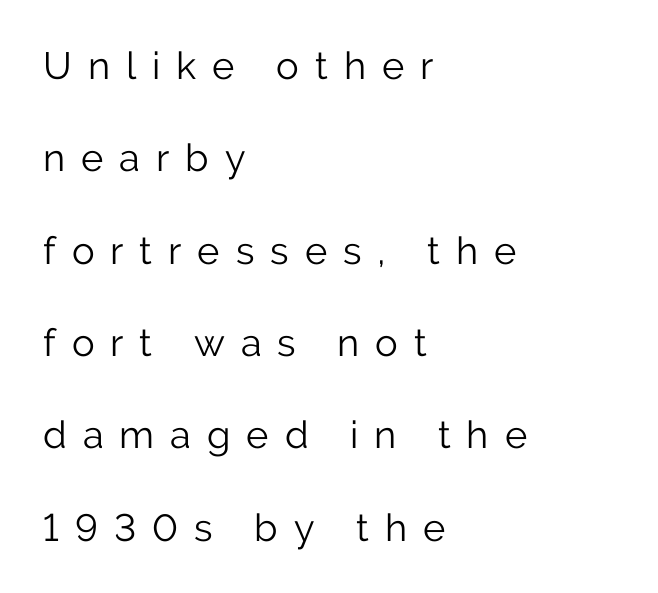
Q: Is the text bold? A: No.
Q: Is the text italic (slanted)? A: No, it is upright.
Q: Is the typeface a serif or a sans-serif typeface? A: Sans-serif.
Q: Is the text underlined? A: No.
Q: How is the paragraph aligned? A: Left-aligned.
Q: Is the spacing between letters normal or unusually wide? A: Unusually wide.
Q: Is the spacing between lines tight, normal or loose? A: Loose.
Q: Width (condensed, normal, or wide)? A: Normal.
Q: Stroke contrast? A: Low.
Q: x-height? A: Medium.
Q: Monospaced? A: No.
